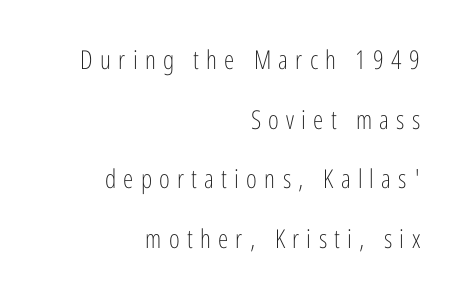
Short note: letters widely spaced. When letters stand straight like this, we call the style roman or upright. A bare baseline throughout the passage. Each line ends at the same right margin while the left side varies. Caption: face not bold, strokes unweighted. Leading is clearly above the norm, producing a sparse column.
